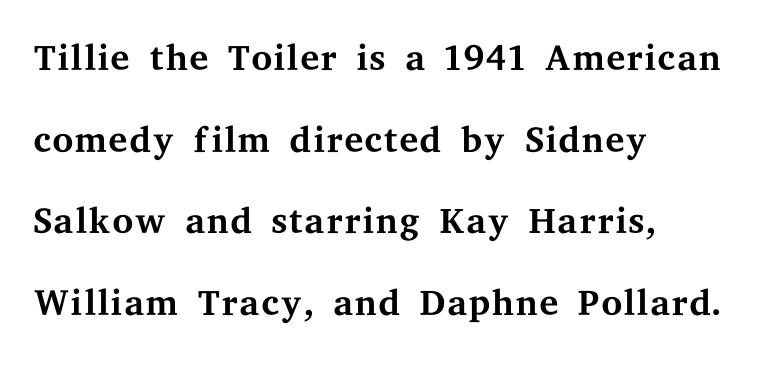
Q: Is the text bold? A: No.
Q: Is the text italic (slanted)? A: No, it is upright.
Q: Is the typeface a serif or a sans-serif typeface? A: Serif.
Q: Is the text underlined? A: No.
Q: How is the paragraph aligned? A: Left-aligned.
Q: Is the spacing between letters normal or unusually wide? A: Normal.
Q: Is the spacing between lines tight, normal or loose? A: Normal.
Q: Width (condensed, normal, or wide)? A: Wide.
Q: Stroke contrast? A: Medium.
Q: x-height? A: Medium.
Q: Monospaced? A: No.
